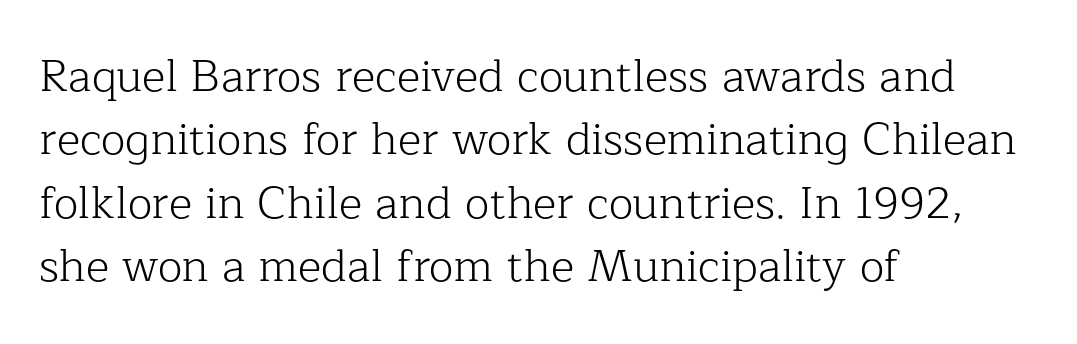
{"serif": "yes", "italic": "no", "bold": "no", "weight": "light", "width": "normal", "stroke_contrast": "low", "x_height": "medium", "monospaced": "no", "underline": "no", "align": "left", "line_spacing": "normal", "line_spacing_ratio": 1.41, "letter_spacing": "normal", "letter_spacing_em": 0.0, "glyph_px": 45}
